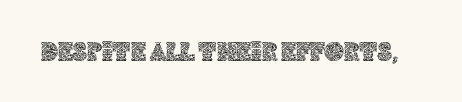
{"italic": "no", "underline": "no", "letter_spacing": "normal", "letter_spacing_em": 0.0, "glyph_px": 27}
